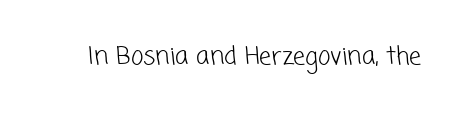
{"bold": "no", "underline": "no", "letter_spacing": "normal", "letter_spacing_em": 0.0, "glyph_px": 24}
